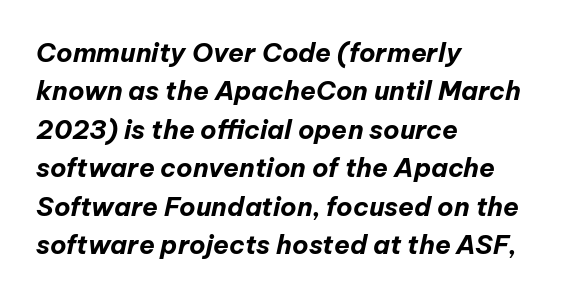
The image shows 26 px bold type, italic (leaning right); set left-aligned, normal line spacing (1.48x), normal letter spacing, not underlined.
